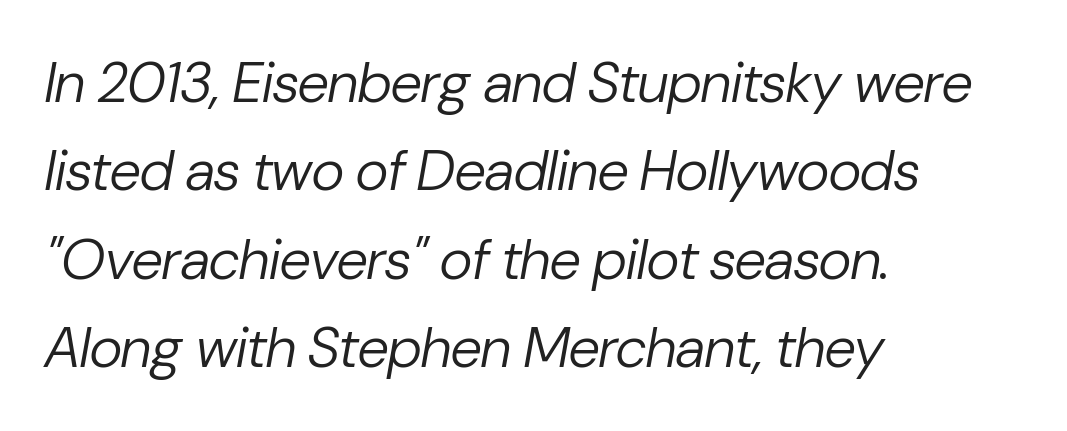
The image shows 57 px regular-weight type, italic (leaning right); set left-aligned, normal line spacing (1.55x), normal letter spacing, not underlined; low stroke contrast and a medium x-height.
